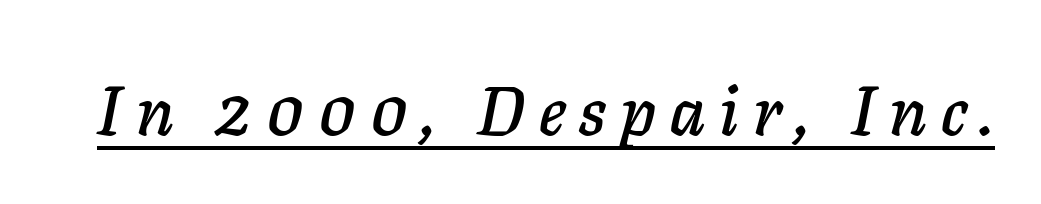
The image shows 70 px text type, italic (leaning right); set unusually wide letter spacing (+0.2 em), underlined; low stroke contrast and a medium x-height.
